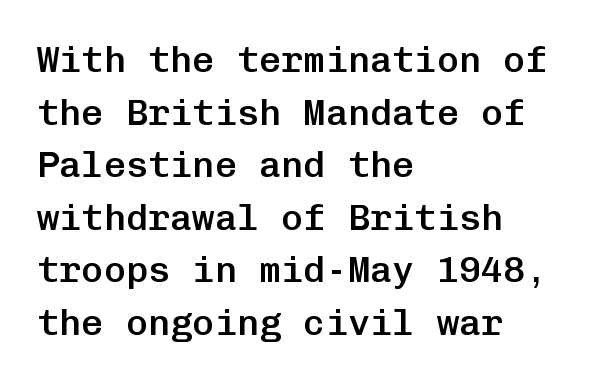
The image shows 37 px semibold sans-serif type, upright, monospaced; set left-aligned, normal line spacing (1.42x), normal letter spacing, not underlined; low stroke contrast and a medium x-height.
